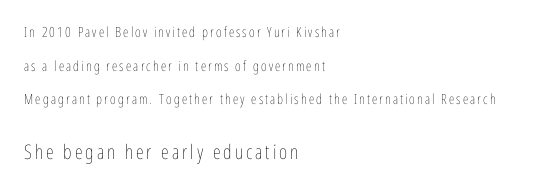
Q: Is the text bold? A: No.
Q: Is the text italic (slanted)? A: No, it is upright.
Q: Is the text underlined? A: No.
Q: How is the paragraph aligned? A: Left-aligned.
Q: Is the spacing between lines tight, normal or loose? A: Loose.
Q: Which block of text is set in a larger size, the first (top) or the second (bottom)? A: The second (bottom) one.
